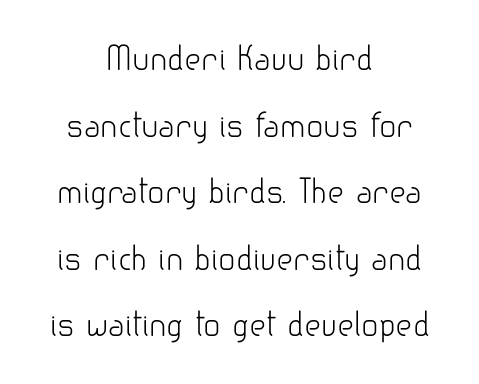
{"serif": "no", "italic": "no", "bold": "no", "weight": "light", "width": "normal", "stroke_contrast": "low", "x_height": "small", "monospaced": "no", "underline": "no", "align": "center", "line_spacing": "loose", "line_spacing_ratio": 2.08, "letter_spacing": "normal", "letter_spacing_em": 0.0, "glyph_px": 32}
